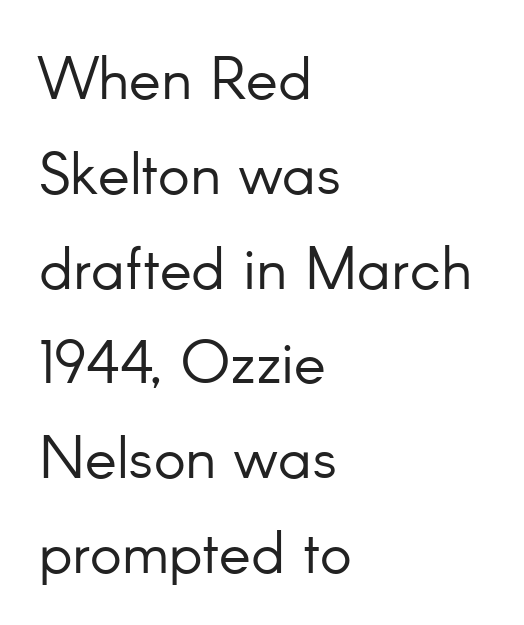
Q: Is the text bold? A: No.
Q: Is the text italic (slanted)? A: No, it is upright.
Q: Is the typeface a serif or a sans-serif typeface? A: Sans-serif.
Q: Is the text underlined? A: No.
Q: How is the paragraph aligned? A: Left-aligned.
Q: Is the spacing between letters normal or unusually wide? A: Normal.
Q: Is the spacing between lines tight, normal or loose? A: Normal.
Q: Width (condensed, normal, or wide)? A: Normal.
Q: Stroke contrast? A: Low.
Q: x-height? A: Small.
Q: Monospaced? A: No.
